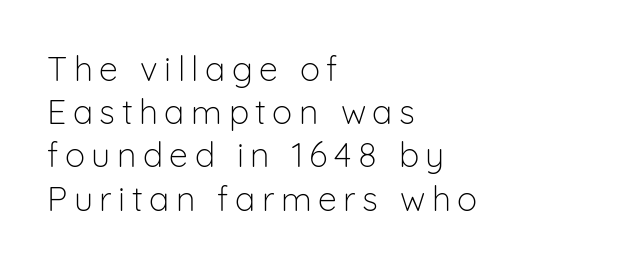
{"serif": "no", "italic": "no", "bold": "no", "weight": "light", "width": "normal", "stroke_contrast": "low", "x_height": "medium", "monospaced": "no", "underline": "no", "align": "left", "line_spacing": "normal", "line_spacing_ratio": 1.27, "glyph_px": 34}
